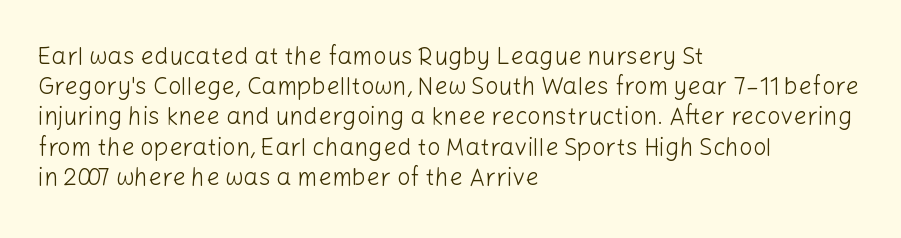
{"italic": "no", "bold": "no", "underline": "no", "align": "left", "line_spacing": "normal", "line_spacing_ratio": 1.26, "letter_spacing": "normal", "letter_spacing_em": 0.0, "glyph_px": 24}
